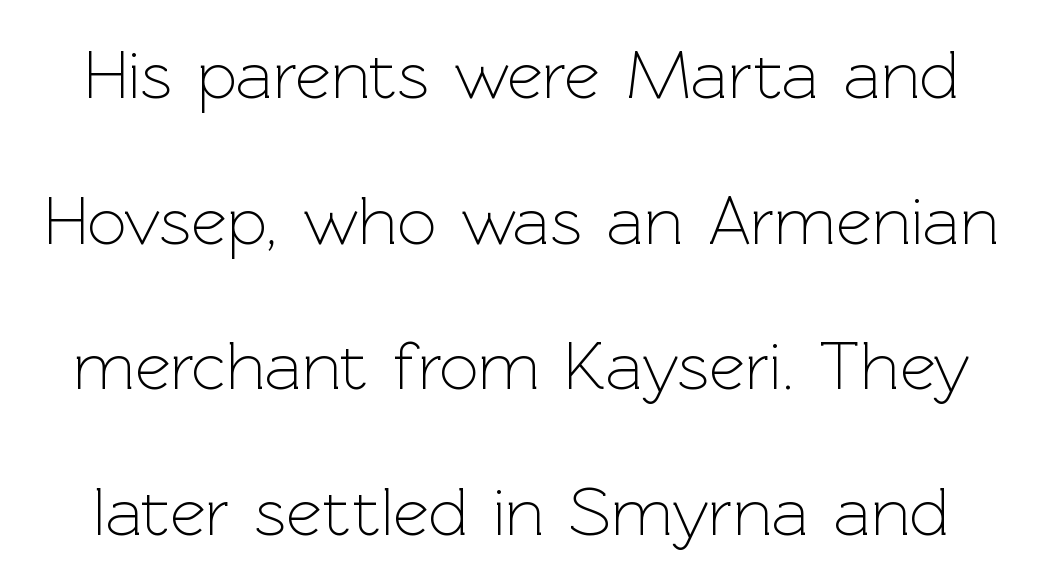
Q: Is the text bold? A: No.
Q: Is the text italic (slanted)? A: No, it is upright.
Q: Is the typeface a serif or a sans-serif typeface? A: Sans-serif.
Q: Is the text underlined? A: No.
Q: Is the spacing between letters normal or unusually wide? A: Normal.
Q: Is the spacing between lines tight, normal or loose? A: Loose.
Q: Width (condensed, normal, or wide)? A: Normal.
Q: x-height? A: Medium.
Q: Monospaced? A: No.
